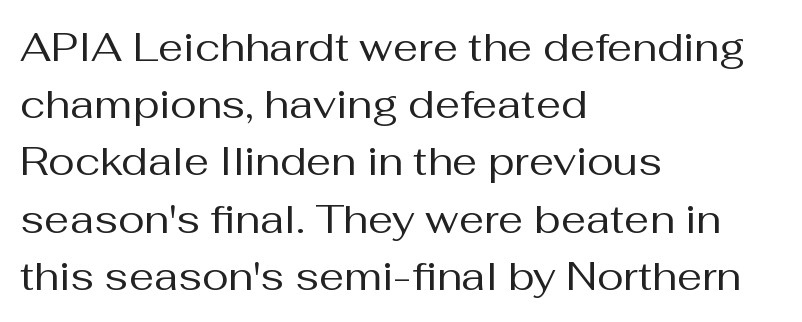
Q: Is the text bold? A: No.
Q: Is the text italic (slanted)? A: No, it is upright.
Q: Is the typeface a serif or a sans-serif typeface? A: Sans-serif.
Q: Is the text underlined? A: No.
Q: How is the paragraph aligned? A: Left-aligned.
Q: Is the spacing between letters normal or unusually wide? A: Normal.
Q: Is the spacing between lines tight, normal or loose? A: Normal.
Q: Width (condensed, normal, or wide)? A: Normal.
Q: Stroke contrast? A: Medium.
Q: x-height? A: Medium.
Q: Monospaced? A: No.
